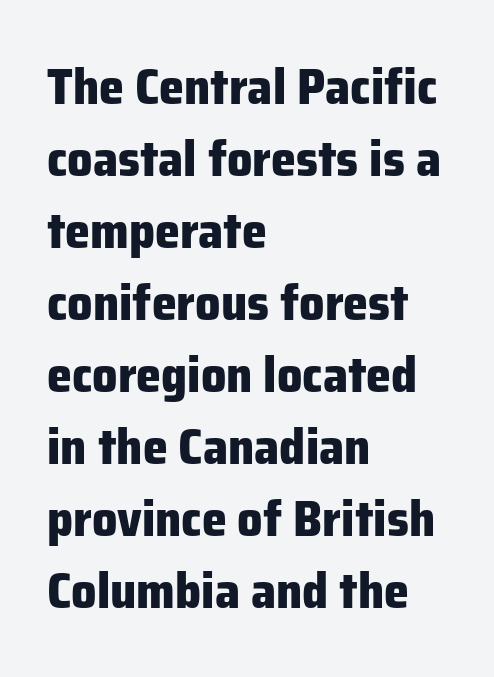
Q: Is the text bold? A: Yes.
Q: Is the text italic (slanted)? A: No, it is upright.
Q: Is the typeface a serif or a sans-serif typeface? A: Sans-serif.
Q: Is the text underlined? A: No.
Q: How is the paragraph aligned? A: Left-aligned.
Q: Is the spacing between letters normal or unusually wide? A: Normal.
Q: Is the spacing between lines tight, normal or loose? A: Normal.
Q: Width (condensed, normal, or wide)? A: Normal.
Q: Stroke contrast? A: Low.
Q: x-height? A: Medium.
Q: Monospaced? A: No.
